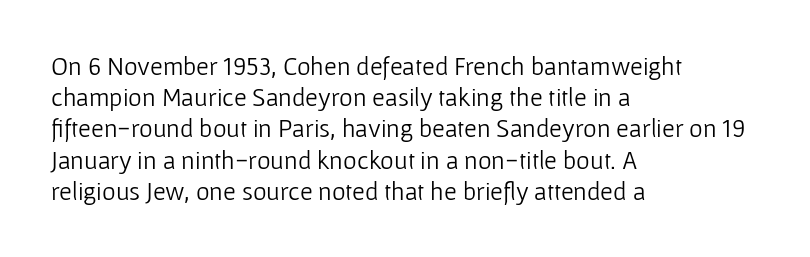
One-word summary of the alignment: left. In terms of letterspacing, this is plain default setting. The words here are not underlined. The characters are drawn with everyday or finer stroke widths. The letters stand straight up with perfectly vertical stems.
